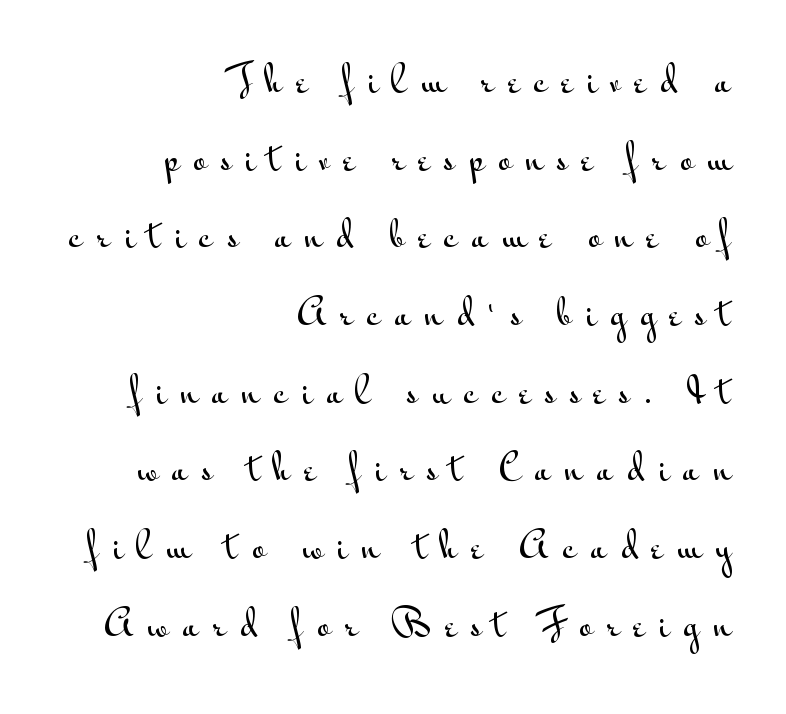
Q: Is the text italic (slanted)? A: Yes.
Q: Is the typeface a serif or a sans-serif typeface? A: Sans-serif.
Q: Is the text underlined? A: No.
Q: How is the paragraph aligned? A: Right-aligned.
Q: Is the spacing between letters normal or unusually wide? A: Unusually wide.
Q: Is the spacing between lines tight, normal or loose? A: Loose.
Q: Width (condensed, normal, or wide)? A: Wide.
Q: Stroke contrast? A: Medium.
Q: x-height? A: Small.
Q: Monospaced? A: No.
